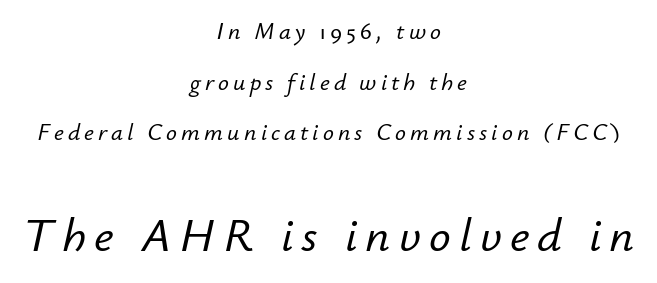
{"italic": "yes", "lean": "right", "slant_degrees": 12, "width": "normal", "stroke_contrast": "low", "x_height": "small", "monospaced": "no", "underline": "no", "align": "center", "line_spacing": "loose", "line_spacing_ratio": 2.11, "larger_block": "second", "size_ratio": 2.0, "glyph_px": 48}
